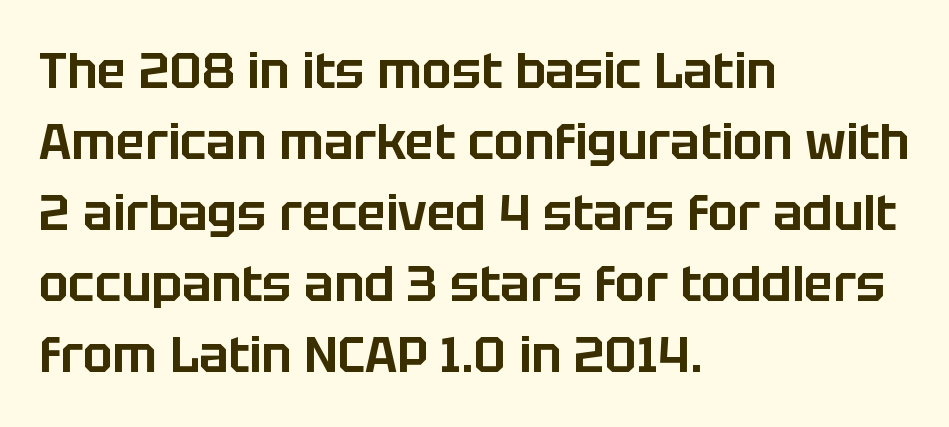
{"serif": "no", "italic": "no", "width": "normal", "stroke_contrast": "low", "x_height": "large", "monospaced": "no", "underline": "no", "align": "left", "line_spacing": "normal", "line_spacing_ratio": 1.45, "letter_spacing": "normal", "letter_spacing_em": 0.0, "glyph_px": 49}
